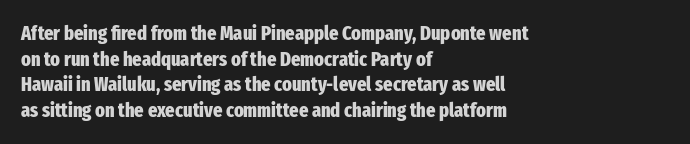
The letters stand straight up with perfectly vertical stems. The space directly below the letters is spotless. Letter spacing: default. Bold? Absolutely — the strokes are thick and heavy. The leading is moderate, giving the passage an even texture. The lines in this sample share a left origin and differ only in where they stop.
